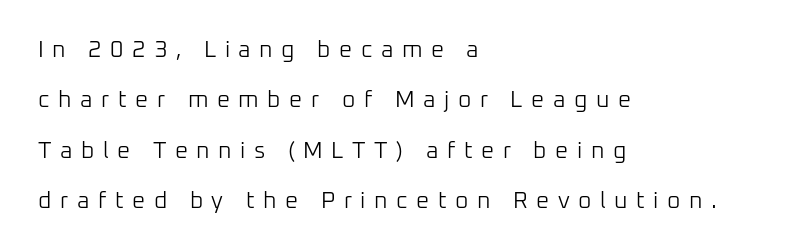
The image shows 23 px text type, upright; set left-aligned, loose line spacing (2.19x), unusually wide letter spacing (+0.37 em), not underlined.
